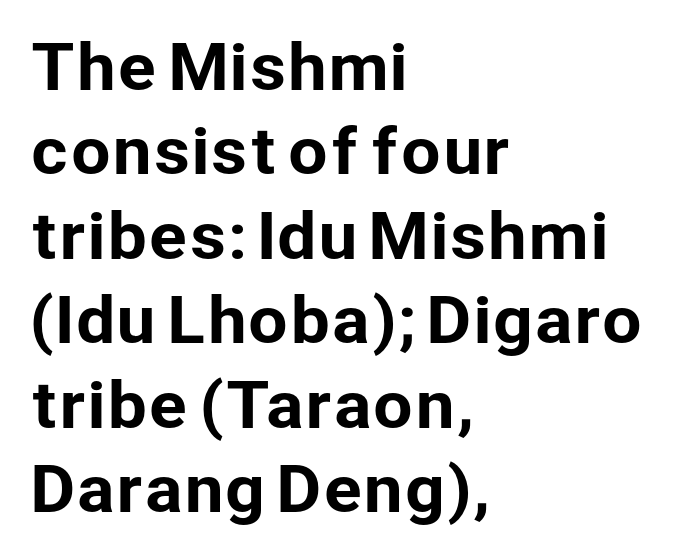
Q: Is the text italic (slanted)? A: No, it is upright.
Q: Is the typeface a serif or a sans-serif typeface? A: Sans-serif.
Q: Is the text underlined? A: No.
Q: How is the paragraph aligned? A: Left-aligned.
Q: Is the spacing between letters normal or unusually wide? A: Normal.
Q: Is the spacing between lines tight, normal or loose? A: Normal.
Q: Width (condensed, normal, or wide)? A: Normal.
Q: Stroke contrast? A: Low.
Q: x-height? A: Medium.
Q: Monospaced? A: No.
